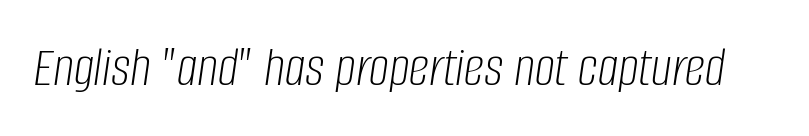
Q: Is the text bold? A: No.
Q: Is the text italic (slanted)? A: Yes, it leans right by about 8 degrees.
Q: Is the text underlined? A: No.
Q: Is the spacing between letters normal or unusually wide? A: Normal.
Q: Width (condensed, normal, or wide)? A: Condensed.
Q: Stroke contrast? A: Low.
Q: x-height? A: Large.
Q: Monospaced? A: No.
